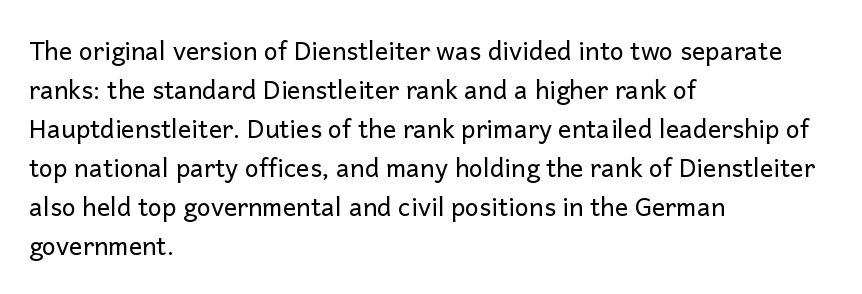
Q: Is the text bold? A: No.
Q: Is the text italic (slanted)? A: No, it is upright.
Q: Is the text underlined? A: No.
Q: How is the paragraph aligned? A: Left-aligned.
Q: Is the spacing between letters normal or unusually wide? A: Normal.
Q: Is the spacing between lines tight, normal or loose? A: Normal.
